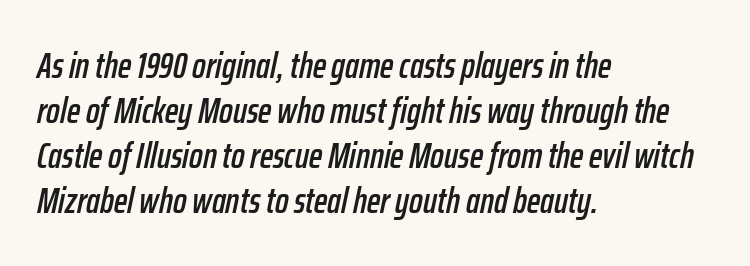
The image shows 36 px condensed type, italic (leaning right); set left-aligned, normal line spacing (1.25x), normal letter spacing, not underlined; low stroke contrast and a medium x-height.
